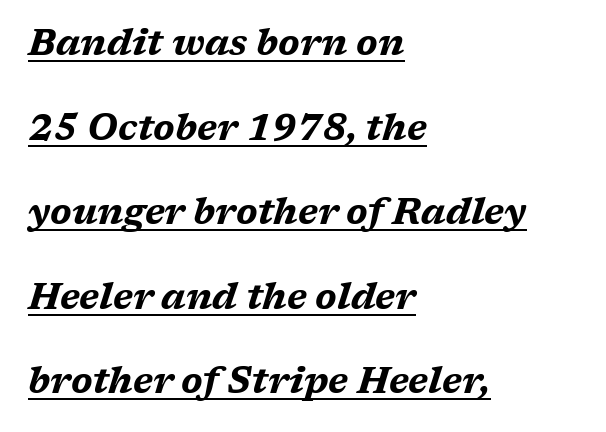
Typesetter's note: full bold, strokes at maximum text heaviness. The line-height multiplier appears high, well above default. Typeset ragged right — the left edge is the straight one. Decoration check: the copy is underlined.
